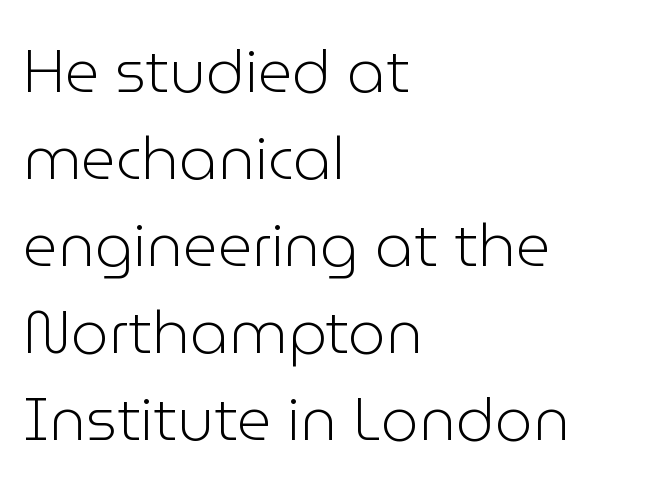
The image shows 60 px light sans-serif type, upright; set left-aligned, normal line spacing (1.45x), normal letter spacing, not underlined; low stroke contrast and a medium x-height.
